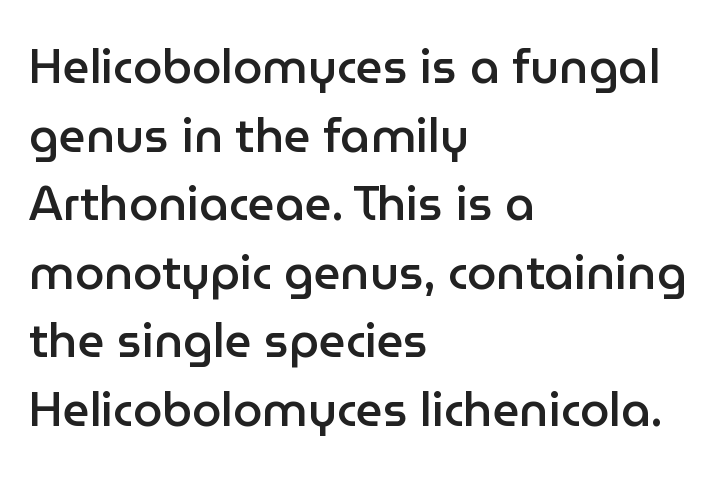
The image shows 47 px semibold sans-serif type, upright; set left-aligned, normal line spacing (1.46x), normal letter spacing, not underlined; low stroke contrast and a medium x-height.
